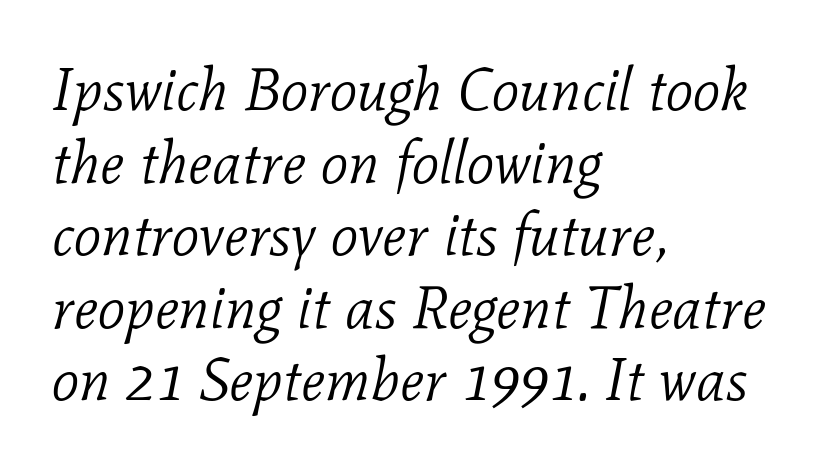
No letter is thick-stroked: the sample isn't bold. Each word holds together tightly as a unit, with standard inter-letter gaps. Yep, those are serifs on the letters. Notice how the stems are inclined rather than vertical — that's the hallmark of italics. Each row of text sits above clean, open space.
